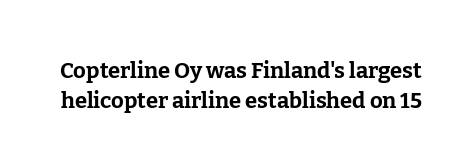
{"italic": "no", "bold": "yes", "underline": "no", "line_spacing": "normal", "line_spacing_ratio": 1.38, "letter_spacing": "normal", "letter_spacing_em": 0.0, "glyph_px": 22}
